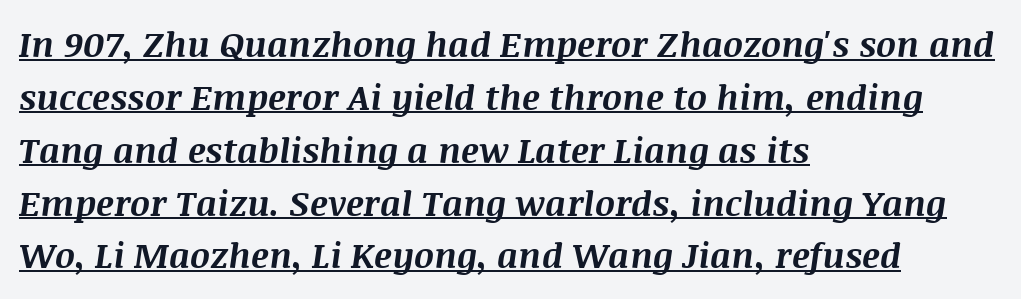
{"italic": "yes", "lean": "right", "slant_degrees": 8, "bold": "yes", "weight": "bold", "width": "normal", "stroke_contrast": "medium", "x_height": "large", "monospaced": "no", "underline": "yes", "align": "left", "line_spacing": "normal", "line_spacing_ratio": 1.51, "letter_spacing": "normal", "letter_spacing_em": 0.0, "glyph_px": 35}
